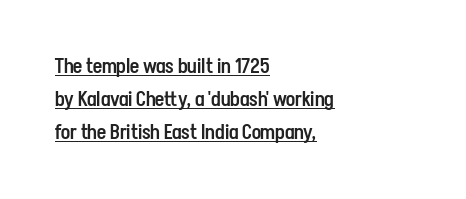
These lines are set flush left with a ragged right edge. You can tell it's not italic because the verticals are truly vertical. A somewhat darkened texture: the type is semibold rather than bold. Somebody hit Ctrl+U on this one — the words are underlined. The letters sit at their default tracking, neither squeezed nor spread.
